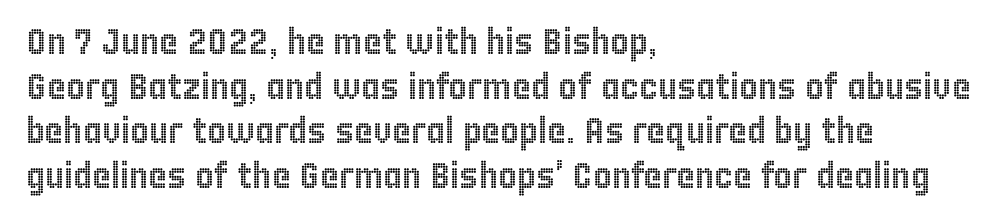
Q: Is the text italic (slanted)? A: No, it is upright.
Q: Is the text underlined? A: No.
Q: How is the paragraph aligned? A: Left-aligned.
Q: Is the spacing between letters normal or unusually wide? A: Normal.
Q: Width (condensed, normal, or wide)? A: Condensed.
Q: x-height? A: Large.
Q: Monospaced? A: No.
